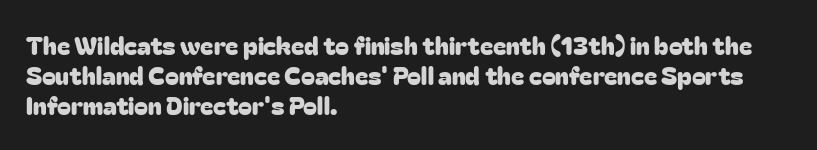
The image shows 25 px text type, upright; set left-aligned, line spacing 1.21x, normal letter spacing, not underlined.
